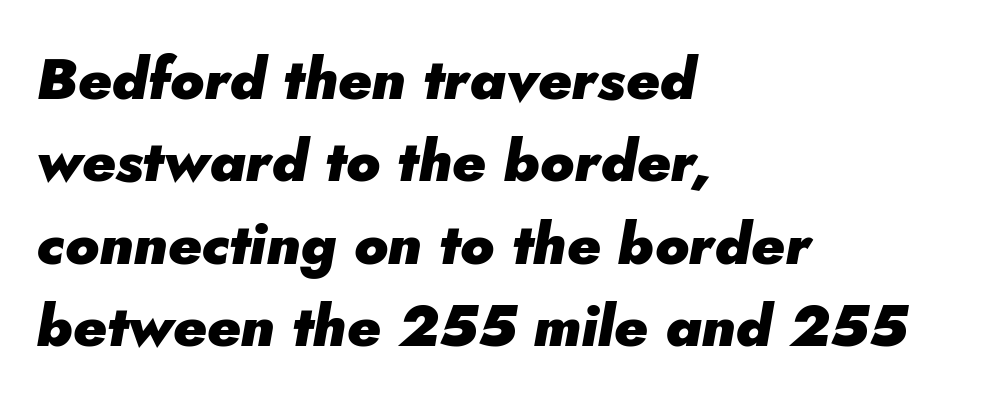
Q: Is the text bold? A: Yes.
Q: Is the text italic (slanted)? A: Yes, it leans right by about 5 degrees.
Q: Is the text underlined? A: No.
Q: How is the paragraph aligned? A: Left-aligned.
Q: Is the spacing between letters normal or unusually wide? A: Normal.
Q: Is the spacing between lines tight, normal or loose? A: Normal.
Q: Width (condensed, normal, or wide)? A: Normal.
Q: Stroke contrast? A: Low.
Q: x-height? A: Small.
Q: Monospaced? A: No.
